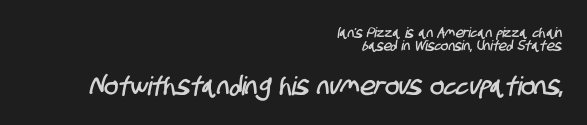
Visually the block forms a straight wall on the right and a jagged coastline on the left. Underline: absent. Size contrast runs from small at the top to large at the bottom. Honestly, the letter spacing is just normal — you wouldn't notice it. Is there much room between lines? No — they nearly touch.
